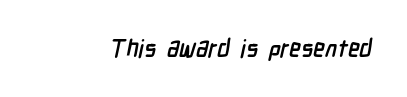
Q: Is the text bold? A: Yes.
Q: Is the text underlined? A: No.
Q: Is the spacing between letters normal or unusually wide? A: Normal.
